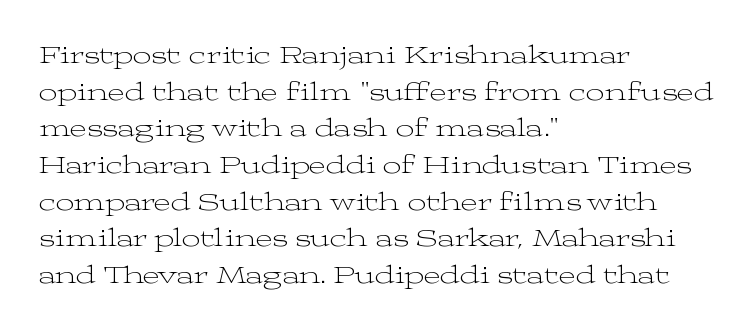
{"italic": "no", "bold": "no", "underline": "no", "align": "left", "line_spacing": "normal", "line_spacing_ratio": 1.41, "letter_spacing": "normal", "letter_spacing_em": 0.0, "glyph_px": 26}
